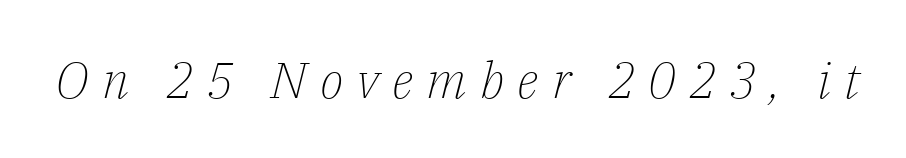
Quick note: underline off. These lines are rendered in a variable-pitch font. Slant detected: the letters are inclined. The typesetting does not lean heavy: it is not bold.
